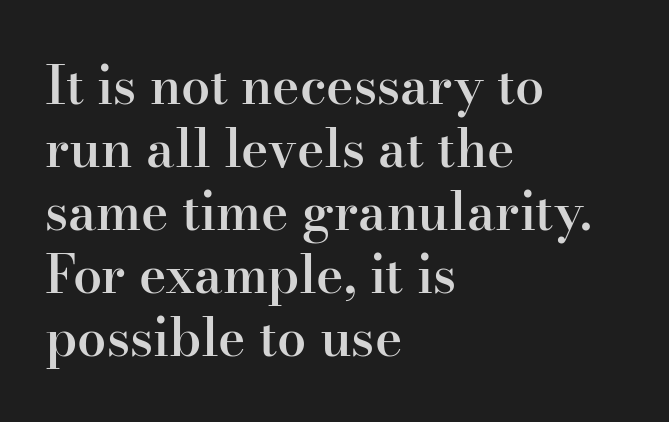
The image shows 52 px semibold serif type, upright; set left-aligned, line spacing 1.21x, normal letter spacing, not underlined; high stroke contrast and a small x-height.
